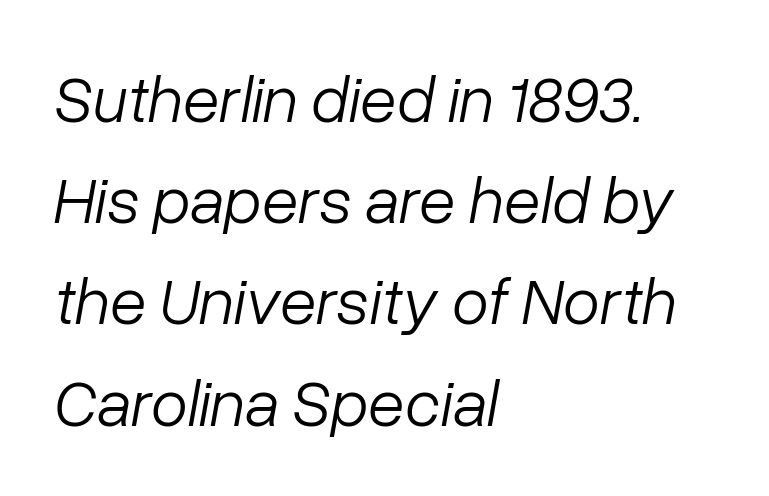
The image shows 67 px light type, italic (leaning right); set left-aligned, normal line spacing (1.51x), normal letter spacing, not underlined; low stroke contrast and a medium x-height.
